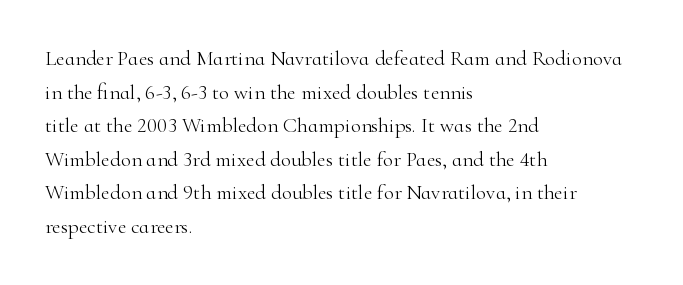
{"italic": "no", "bold": "no", "underline": "no", "align": "left", "line_spacing": "normal", "line_spacing_ratio": 1.6, "letter_spacing": "normal", "letter_spacing_em": 0.0, "glyph_px": 21}
